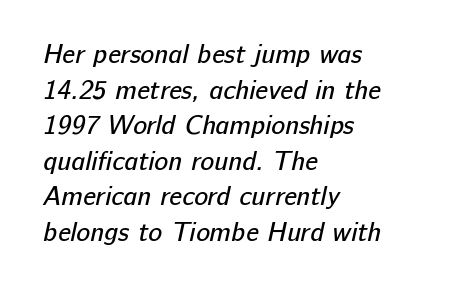
{"bold": "no", "underline": "no", "align": "left", "line_spacing": "normal", "line_spacing_ratio": 1.37, "letter_spacing": "normal", "letter_spacing_em": 0.0, "glyph_px": 26}
